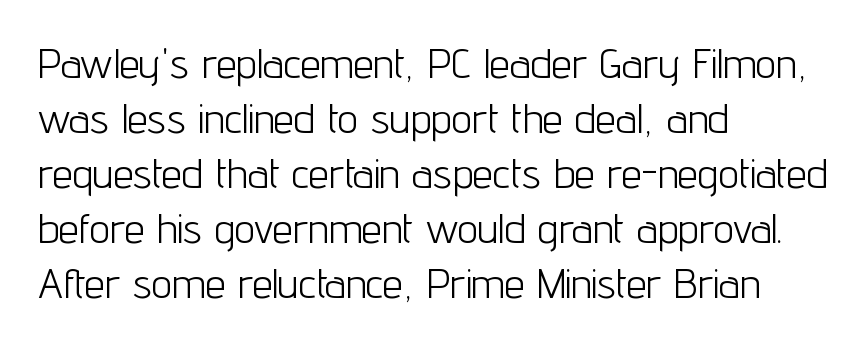
The passage shown is not underscored anywhere. A sans-serif font was chosen for this passage. Summary of vertical rhythm: regular, with standard interline spacing. The passage shown is typed in a proportional face where columns would drift.
